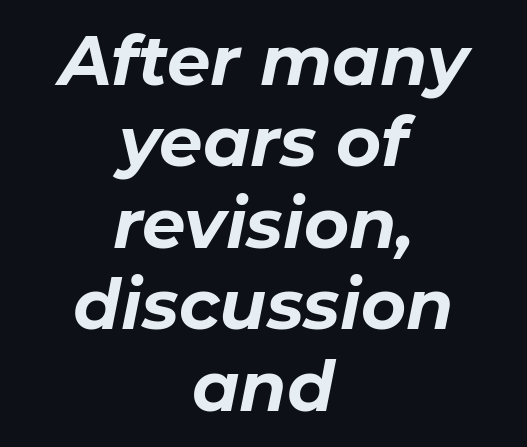
Horizontal alignment here is central, giving a formal, balanced look. This rendering leaves character spacing at its baseline value. Pretty heavy lettering here — definitely bold. Italic: yes, the glyphs are oblique.
